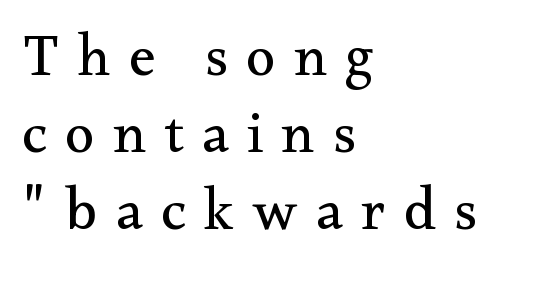
Character widths vary here, with narrow letters taking less room than wide ones. Honestly, the row spacing looks completely unremarkable. The typesetting does not lean heavy: it is not bold. Is there any slant? The stems are plumb.
